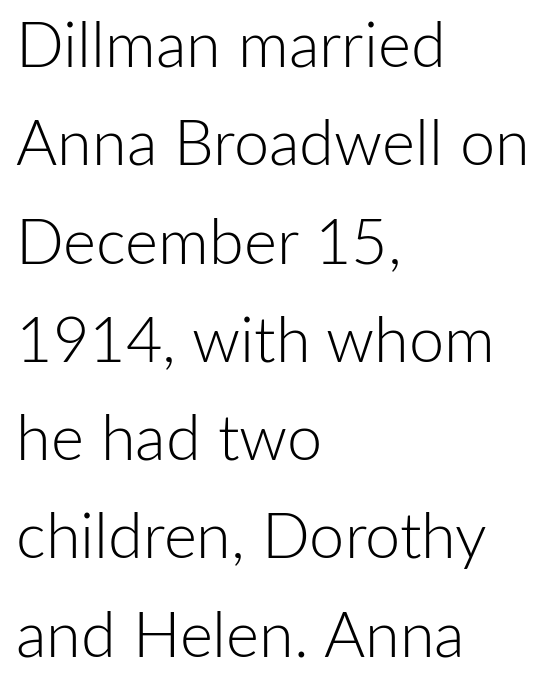
Q: Is the text bold? A: No.
Q: Is the text italic (slanted)? A: No, it is upright.
Q: Is the typeface a serif or a sans-serif typeface? A: Sans-serif.
Q: Is the text underlined? A: No.
Q: How is the paragraph aligned? A: Left-aligned.
Q: Is the spacing between letters normal or unusually wide? A: Normal.
Q: Is the spacing between lines tight, normal or loose? A: Normal.
Q: Width (condensed, normal, or wide)? A: Normal.
Q: Stroke contrast? A: Low.
Q: x-height? A: Medium.
Q: Monospaced? A: No.
